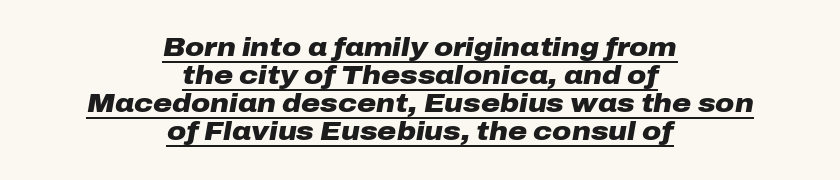
Heft: maximum for text — a bold. Notice how the passage keeps no hard edge, just a central spine. If you drew a line through each stem, it would be angled. The words here are underlined.
